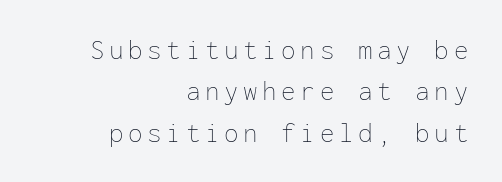
{"italic": "no", "bold": "no", "weight": "thin", "width": "normal", "stroke_contrast": "low", "x_height": "medium", "monospaced": "yes", "underline": "no", "align": "right", "line_spacing": "normal", "line_spacing_ratio": 1.43, "glyph_px": 29}
